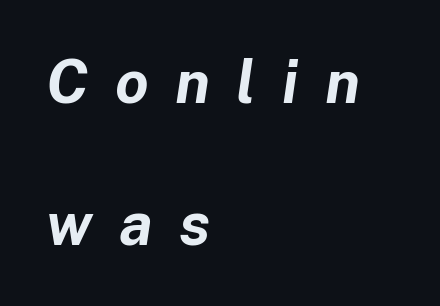
The image shows 60 px bold type, italic (leaning right); set left-aligned, loose line spacing (2.37x), unusually wide letter spacing (+0.44 em), not underlined; low stroke contrast and a medium x-height.
